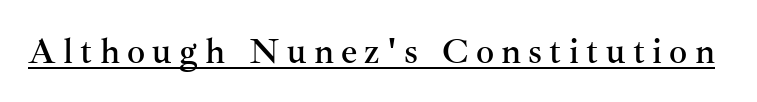
{"serif": "yes", "italic": "no", "width": "normal", "stroke_contrast": "medium", "x_height": "small", "monospaced": "no", "underline": "yes", "letter_spacing": "wide", "letter_spacing_em": 0.2, "glyph_px": 36}
